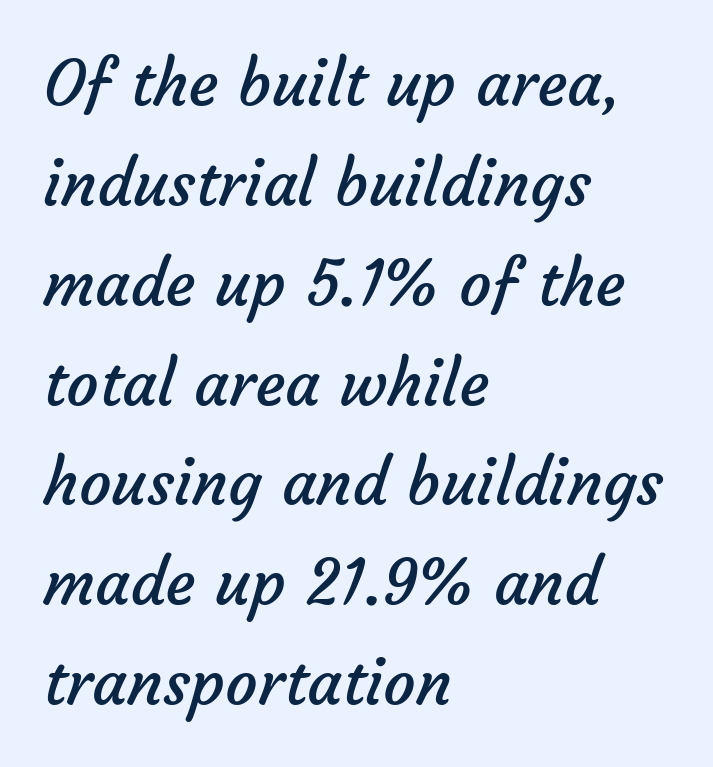
The image shows 64 px regular-weight sans-serif type; set left-aligned, normal line spacing (1.56x), normal letter spacing, not underlined; low stroke contrast and a medium x-height.
